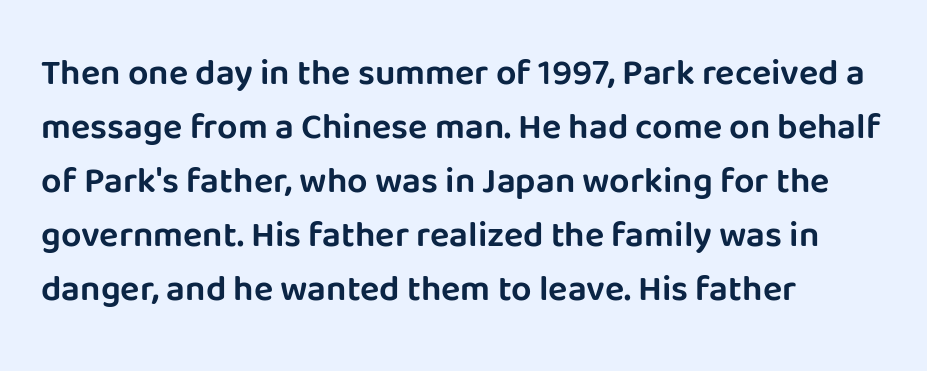
{"serif": "no", "italic": "no", "width": "normal", "stroke_contrast": "low", "x_height": "large", "monospaced": "no", "underline": "no", "align": "left", "line_spacing": "normal", "line_spacing_ratio": 1.5, "letter_spacing": "normal", "letter_spacing_em": 0.0, "glyph_px": 36}
